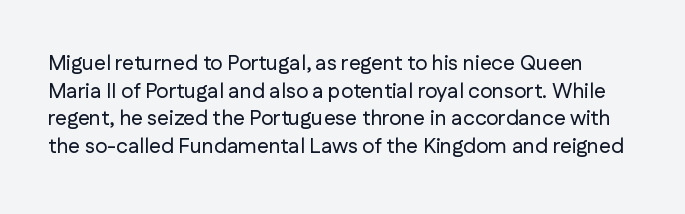
The image shows 21 px text type, upright; set normal line spacing (1.32x), normal letter spacing, not underlined.
